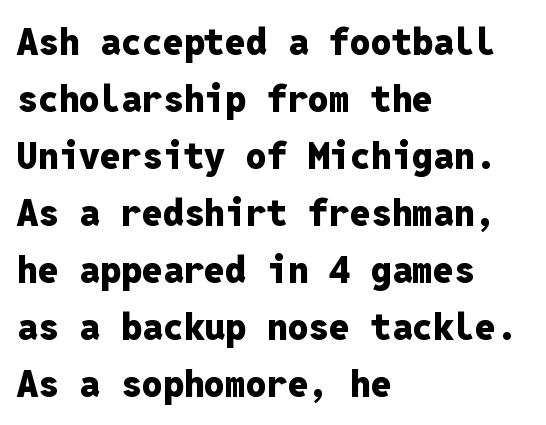
{"serif": "no", "italic": "no", "bold": "yes", "weight": "heavy", "width": "normal", "stroke_contrast": "low", "x_height": "medium", "monospaced": "yes", "underline": "no", "align": "left", "line_spacing": "normal", "line_spacing_ratio": 1.54, "letter_spacing": "normal", "letter_spacing_em": 0.0, "glyph_px": 37}
